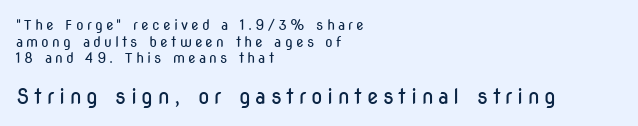
The image shows 21 px text type, upright; set left-aligned, line spacing 1.19x, unusually wide letter spacing (+0.22 em), not underlined; the second (bottom) block is 1.5x larger.
